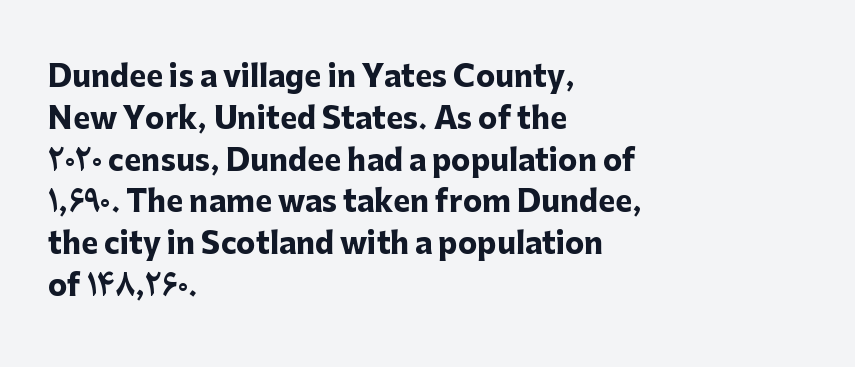
Words appear dense and cohesive because spacing is normal. Unlike a traditional serif, this face leaves its strokes unadorned. The lines sit at an ordinary, default distance from one another. Horizontally, the lines are justified to the leading edge only. Chunky letters — that's bold for sure.
